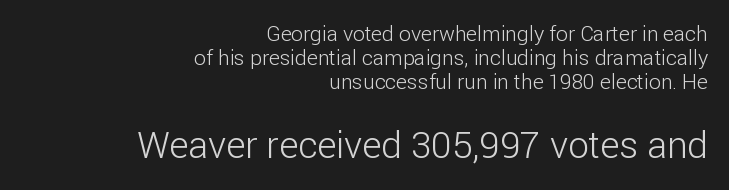
The image shows 37 px light sans-serif type, upright; set right-aligned, tight line spacing (1.15x), normal letter spacing, not underlined; the second (bottom) block is 1.76x larger; low stroke contrast and a medium x-height.
